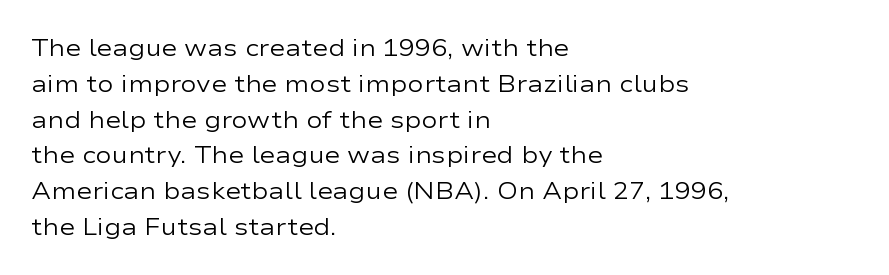
{"italic": "no", "bold": "no", "underline": "no", "align": "left", "line_spacing": "normal", "line_spacing_ratio": 1.49, "letter_spacing": "normal", "letter_spacing_em": 0.0, "glyph_px": 24}
